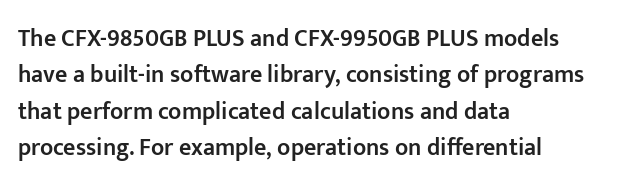
Q: Is the text bold? A: Semi-bold.
Q: Is the text italic (slanted)? A: No, it is upright.
Q: Is the text underlined? A: No.
Q: How is the paragraph aligned? A: Left-aligned.
Q: Is the spacing between letters normal or unusually wide? A: Normal.
Q: Is the spacing between lines tight, normal or loose? A: Normal.
